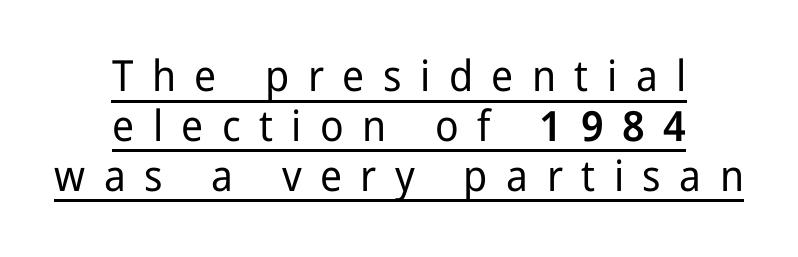
Each word looks stretched out because of the extra space between its letters. Examine the stroke ends and you'll find no serifs. Decoration check: the copy is underlined. Reading down the block, each line starts at a different indent, mirrored at its end. A typesetter would call this proportional, since set widths differ per character. Italic: no, the glyphs are upright roman.
